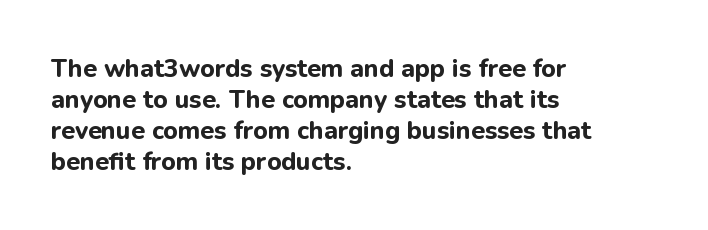
{"italic": "no", "bold": "yes", "underline": "no", "align": "left", "line_spacing_ratio": 1.24, "letter_spacing": "normal", "letter_spacing_em": 0.0, "glyph_px": 25}
